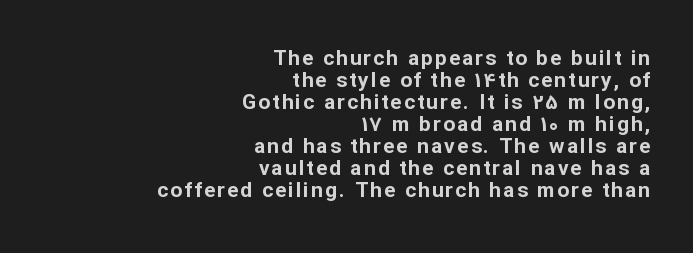
The image shows 21 px bold type, upright; set right-aligned, tight line spacing (1.05x), not underlined.
